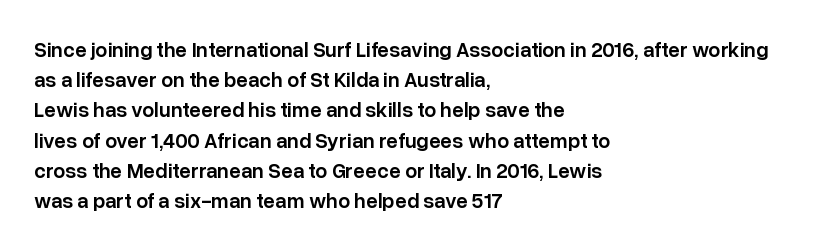
The image shows 21 px text type, upright; set left-aligned, normal line spacing (1.44x), normal letter spacing, not underlined.
